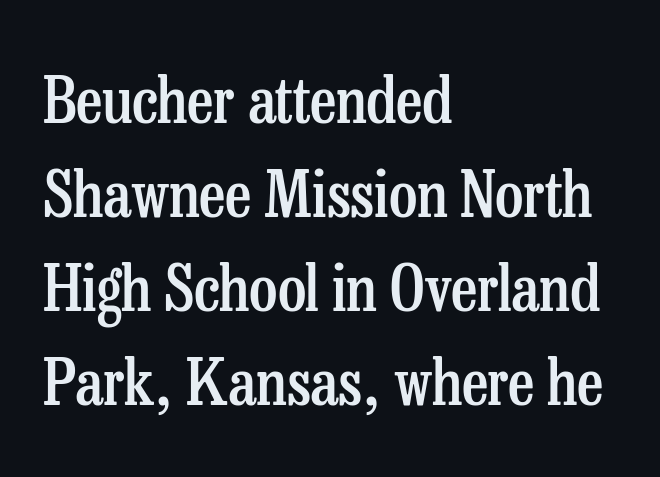
{"serif": "yes", "italic": "no", "bold": "semi", "weight": "semibold", "width": "condensed", "stroke_contrast": "low", "x_height": "medium", "monospaced": "no", "underline": "no", "align": "left", "line_spacing": "normal", "line_spacing_ratio": 1.47, "letter_spacing": "normal", "letter_spacing_em": 0.0, "glyph_px": 64}
